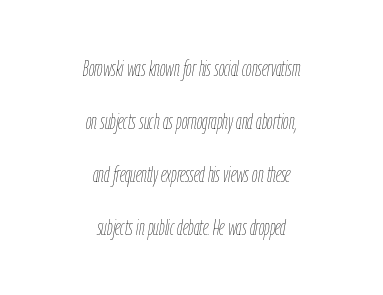
{"italic": "yes", "lean": "right", "slant_degrees": 9, "bold": "no", "underline": "no", "align": "center", "line_spacing": "loose", "line_spacing_ratio": 2.41, "letter_spacing": "normal", "letter_spacing_em": 0.0, "glyph_px": 22}
